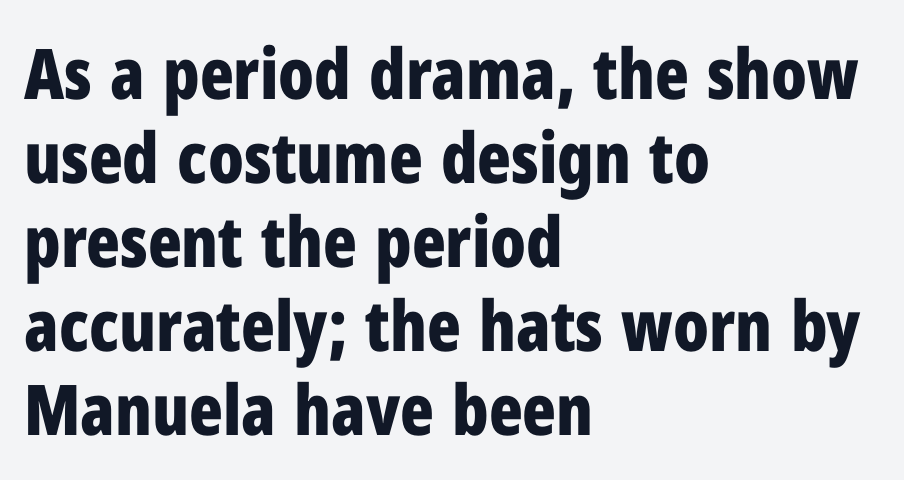
The face used here is proportionally spaced, like ordinary book or web type. The rendering anchors every line to the left-hand side. Letters rest on an invisible, unmarked baseline. The lettering stays uniformly vertical, giving the passage a roman look.
